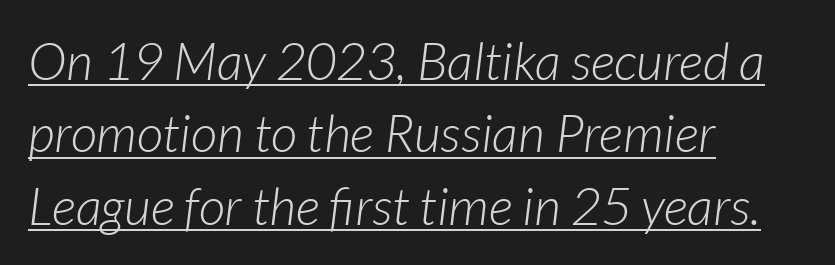
Observe the lean: these are italic letterforms. The passage shown is typed in a proportional face where columns would drift. Leftover space on each line is placed entirely after the last word. Spacing between characters is what you'd get straight out of the box. Glance below the letters and you will spot a drawn line. The lines sit at an ordinary, default distance from one another.
